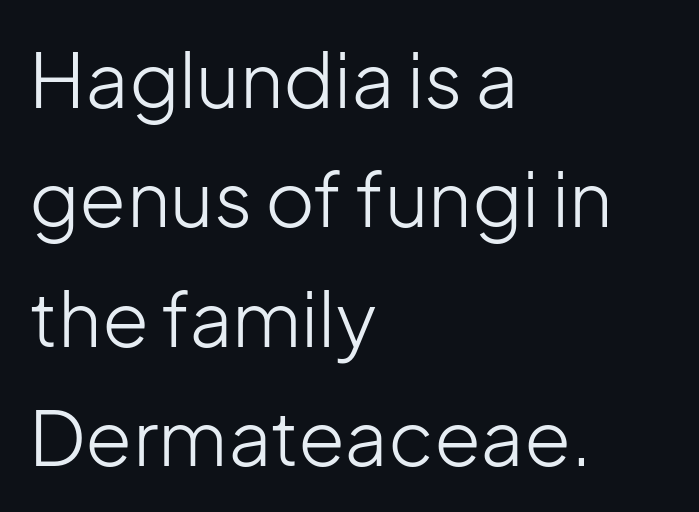
Q: Is the text bold? A: No.
Q: Is the text italic (slanted)? A: No, it is upright.
Q: Is the typeface a serif or a sans-serif typeface? A: Sans-serif.
Q: Is the text underlined? A: No.
Q: How is the paragraph aligned? A: Left-aligned.
Q: Is the spacing between letters normal or unusually wide? A: Normal.
Q: Is the spacing between lines tight, normal or loose? A: Normal.
Q: Width (condensed, normal, or wide)? A: Normal.
Q: Stroke contrast? A: Low.
Q: x-height? A: Medium.
Q: Monospaced? A: No.
